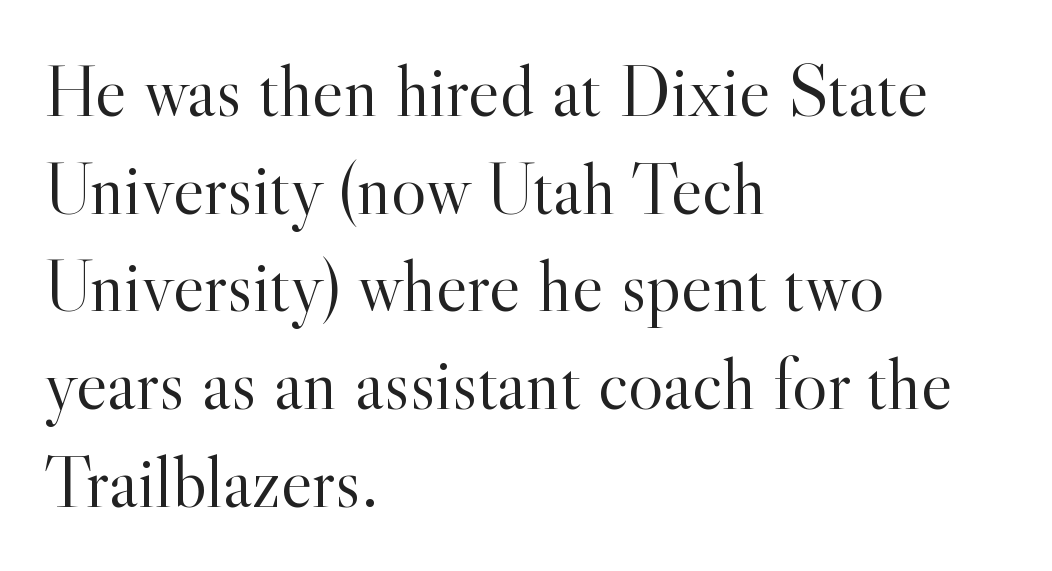
The image shows 74 px light serif type, upright; set left-aligned, normal line spacing (1.32x), normal letter spacing, not underlined; a small x-height.
